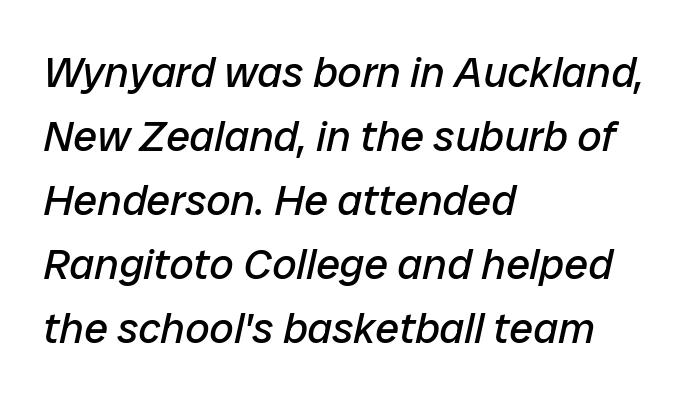
Nobody touched the tracking dial on this one. Baseline-to-baseline distance is the conventional proportion of letter height. The string is rendered with underlining switched off. If you drew a line through each stem, it would be angled. The passage shown is not bold in any degree.
